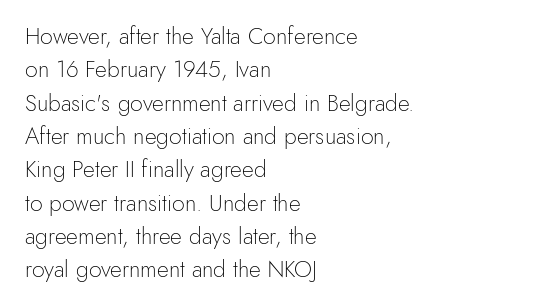
{"italic": "no", "bold": "no", "underline": "no", "align": "left", "line_spacing": "normal", "line_spacing_ratio": 1.45, "letter_spacing": "normal", "letter_spacing_em": 0.0, "glyph_px": 23}
